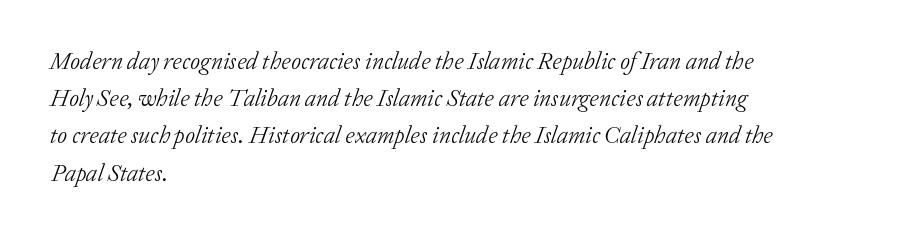
Q: Is the text bold? A: No.
Q: Is the text italic (slanted)? A: Yes, it leans right by about 20 degrees.
Q: Is the text underlined? A: No.
Q: How is the paragraph aligned? A: Left-aligned.
Q: Is the spacing between letters normal or unusually wide? A: Normal.
Q: Is the spacing between lines tight, normal or loose? A: Normal.
